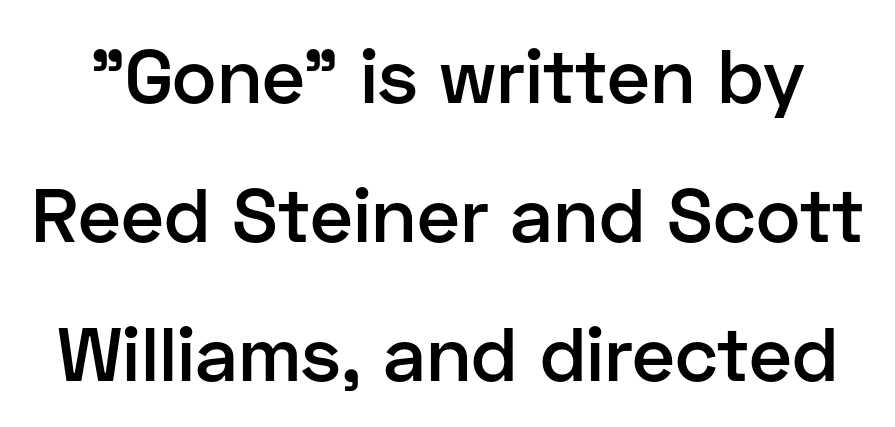
Typographically, this falls in the sans-serif category. Moderately thickened strokes mark this as semibold type. You could call the tracking neutral — neither tight nor loose. Does the lettering tilt? It doesn't — this is upright. Think of a printed novel: that variable character pitch is what you see here. The gap between lines stays unmarked.
